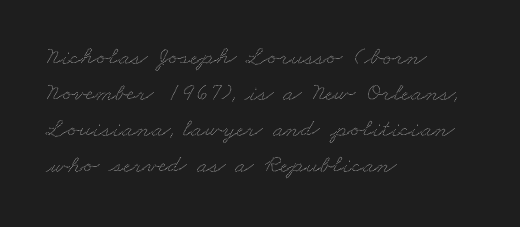
Q: Is the text underlined? A: No.
Q: How is the paragraph aligned? A: Left-aligned.
Q: Is the spacing between letters normal or unusually wide? A: Normal.
Q: Is the spacing between lines tight, normal or loose? A: Normal.
